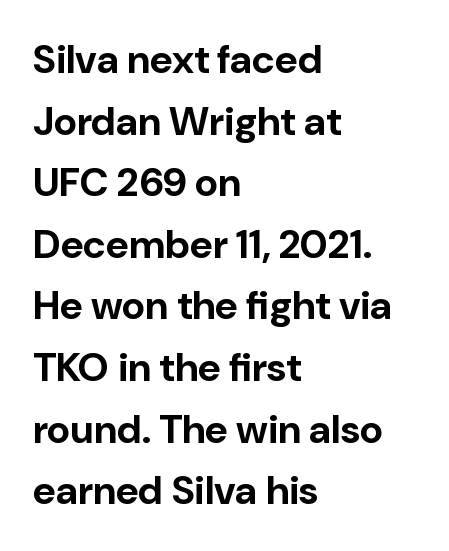
The image shows 40 px bold sans-serif type, upright; set left-aligned, normal line spacing (1.54x), normal letter spacing, not underlined; low stroke contrast and a medium x-height.
